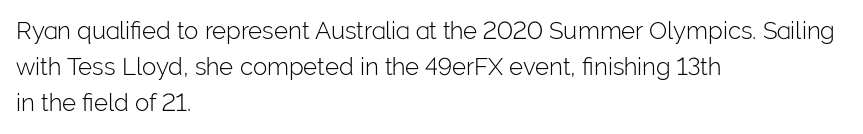
The image shows 24 px text type, upright; set left-aligned, normal line spacing (1.51x), normal letter spacing, not underlined.
